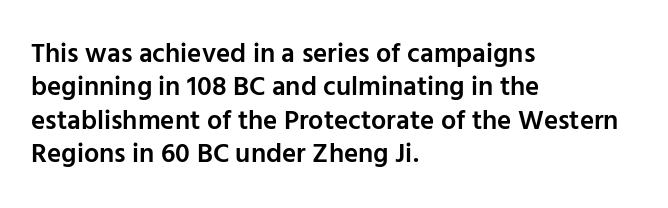
Q: Is the text bold? A: Semi-bold.
Q: Is the text italic (slanted)? A: No, it is upright.
Q: Is the text underlined? A: No.
Q: How is the paragraph aligned? A: Left-aligned.
Q: Is the spacing between letters normal or unusually wide? A: Normal.
